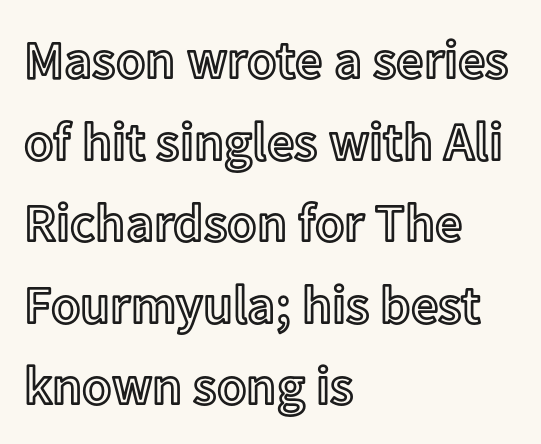
{"italic": "no", "width": "normal", "x_height": "medium", "monospaced": "no", "underline": "no", "align": "left", "line_spacing": "normal", "line_spacing_ratio": 1.51, "letter_spacing": "normal", "letter_spacing_em": 0.0, "glyph_px": 54}
